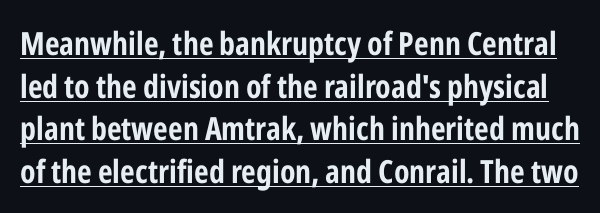
Q: Is the text italic (slanted)? A: No, it is upright.
Q: Is the typeface a serif or a sans-serif typeface? A: Sans-serif.
Q: Is the text underlined? A: Yes.
Q: Is the spacing between letters normal or unusually wide? A: Normal.
Q: Is the spacing between lines tight, normal or loose? A: Normal.
Q: Width (condensed, normal, or wide)? A: Condensed.
Q: Stroke contrast? A: Low.
Q: x-height? A: Medium.
Q: Monospaced? A: No.
